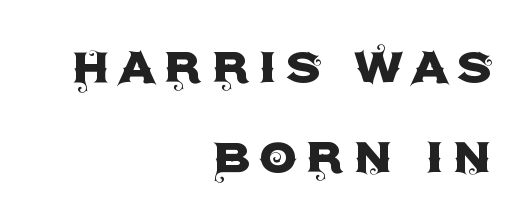
The image shows 61 px sans-serif type, upright; set right-aligned, normal line spacing (1.47x), not underlined; a large x-height.
